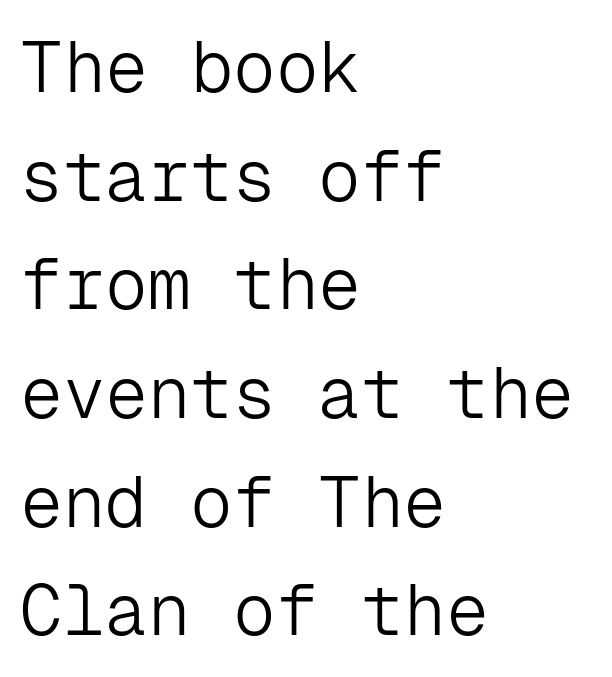
{"serif": "no", "italic": "no", "bold": "no", "weight": "light", "width": "normal", "stroke_contrast": "low", "x_height": "medium", "monospaced": "yes", "underline": "no", "align": "left", "line_spacing": "normal", "line_spacing_ratio": 1.53, "letter_spacing": "normal", "letter_spacing_em": 0.0, "glyph_px": 71}
